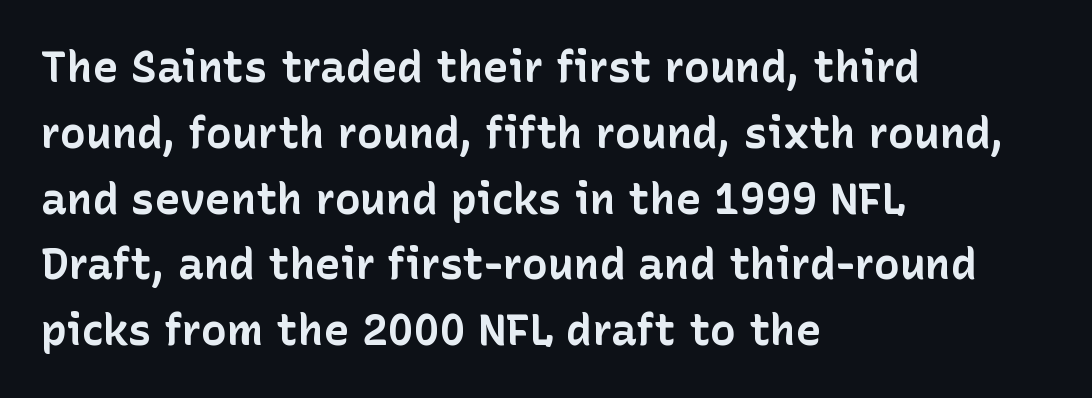
{"serif": "no", "italic": "no", "bold": "yes", "weight": "bold", "width": "normal", "stroke_contrast": "low", "x_height": "medium", "monospaced": "no", "underline": "no", "align": "left", "line_spacing": "normal", "line_spacing_ratio": 1.53, "letter_spacing": "normal", "letter_spacing_em": 0.0, "glyph_px": 43}
